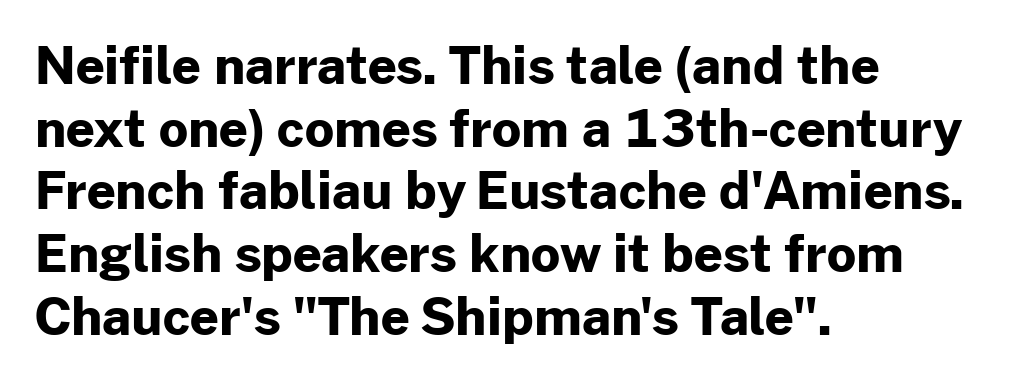
The image shows 51 px bold sans-serif type, upright; set left-aligned, line spacing 1.23x, normal letter spacing, not underlined; low stroke contrast and a medium x-height.
